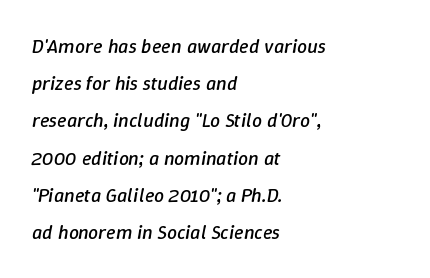
{"italic": "yes", "lean": "right", "slant_degrees": 9, "bold": "no", "underline": "no", "align": "left", "line_spacing_ratio": 1.86, "letter_spacing": "normal", "letter_spacing_em": 0.0, "glyph_px": 20}
